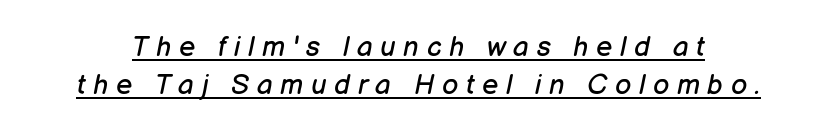
The image shows 28 px regular-weight type, italic (leaning right); set normal line spacing (1.35x), unusually wide letter spacing (+0.27 em), underlined; low stroke contrast and a medium x-height.
